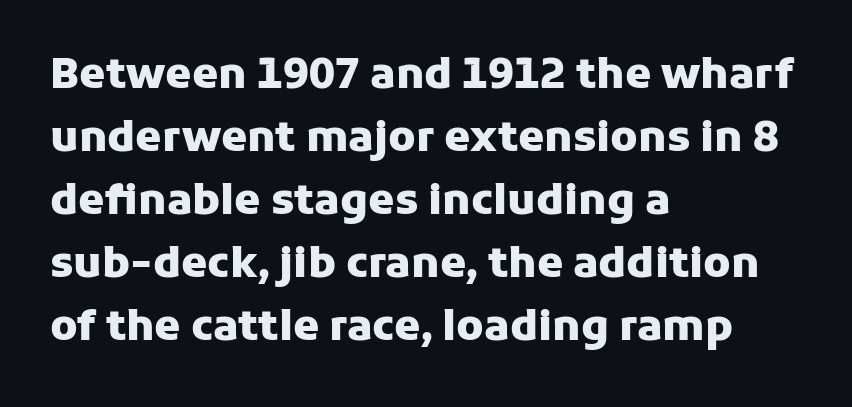
{"serif": "no", "italic": "no", "bold": "yes", "weight": "heavy", "width": "normal", "stroke_contrast": "low", "x_height": "medium", "monospaced": "no", "underline": "no", "align": "left", "line_spacing": "normal", "line_spacing_ratio": 1.5, "letter_spacing": "normal", "letter_spacing_em": 0.0, "glyph_px": 42}
